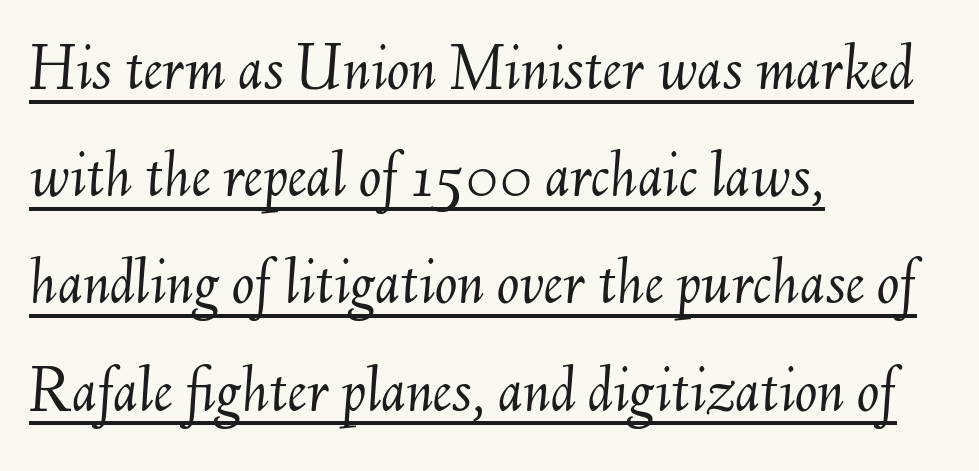
Q: Is the text bold? A: No.
Q: Is the text italic (slanted)? A: Yes, it leans right by about 6 degrees.
Q: Is the text underlined? A: Yes.
Q: How is the paragraph aligned? A: Left-aligned.
Q: Is the spacing between letters normal or unusually wide? A: Normal.
Q: Is the spacing between lines tight, normal or loose? A: Normal.
Q: Width (condensed, normal, or wide)? A: Normal.
Q: Stroke contrast? A: Medium.
Q: x-height? A: Small.
Q: Monospaced? A: No.
